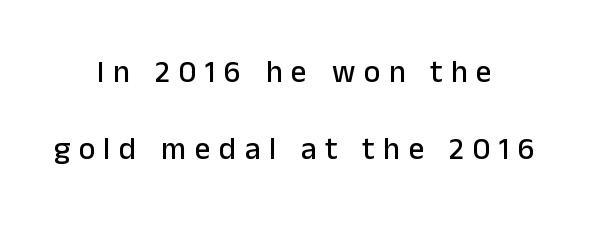
{"serif": "no", "italic": "no", "width": "normal", "stroke_contrast": "low", "x_height": "medium", "monospaced": "no", "underline": "no", "align": "center", "line_spacing": "loose", "line_spacing_ratio": 2.48, "letter_spacing": "wide", "letter_spacing_em": 0.28, "glyph_px": 31}
